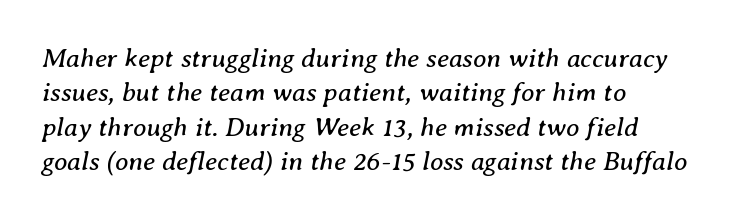
Q: Is the text bold? A: No.
Q: Is the text italic (slanted)? A: Yes, it leans right by about 8 degrees.
Q: Is the text underlined? A: No.
Q: How is the paragraph aligned? A: Left-aligned.
Q: Is the spacing between letters normal or unusually wide? A: Normal.
Q: Is the spacing between lines tight, normal or loose? A: Normal.
